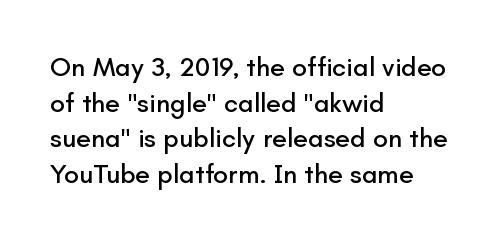
Line spacing here is normal. In terms of posture, this sample is upright. A bare baseline throughout the passage. Does the copy run flush right? No — it runs flush left. You could call the tracking neutral — neither tight nor loose.
